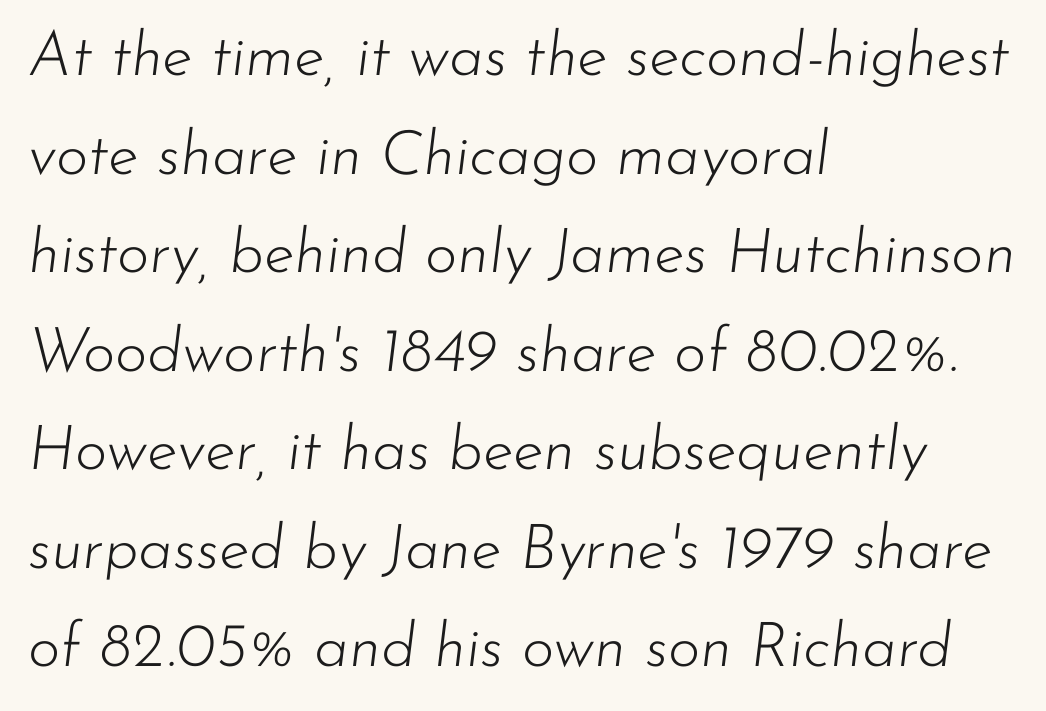
The image shows 62 px light type, italic (leaning right); set left-aligned, normal line spacing (1.59x), normal letter spacing, not underlined; low stroke contrast and a small x-height.
